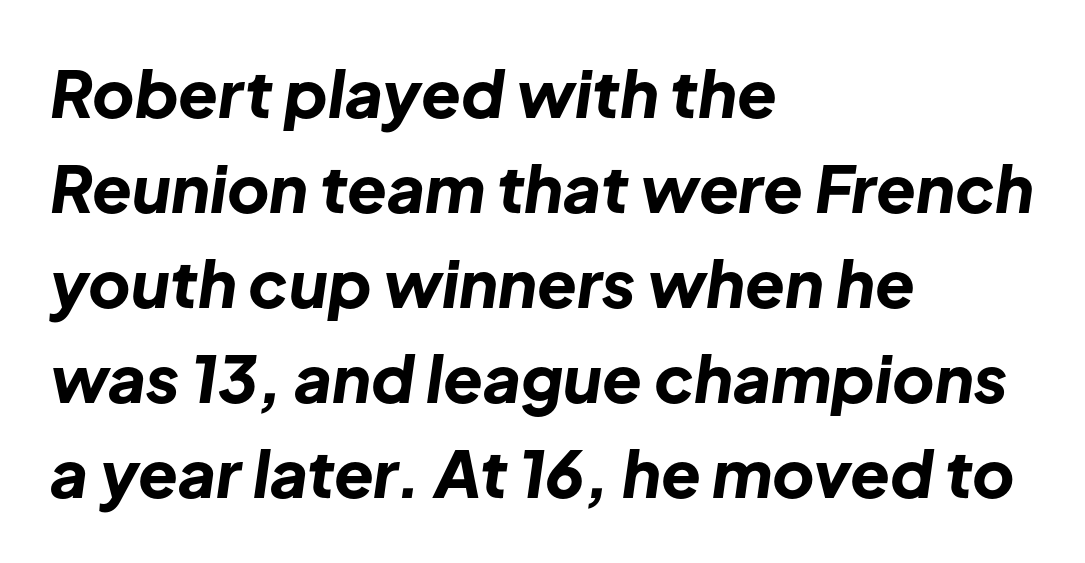
Q: Is the text bold? A: Yes.
Q: Is the text italic (slanted)? A: Yes, it leans right by about 8 degrees.
Q: Is the text underlined? A: No.
Q: How is the paragraph aligned? A: Left-aligned.
Q: Is the spacing between letters normal or unusually wide? A: Normal.
Q: Is the spacing between lines tight, normal or loose? A: Normal.
Q: Width (condensed, normal, or wide)? A: Normal.
Q: Stroke contrast? A: Low.
Q: x-height? A: Medium.
Q: Monospaced? A: No.
